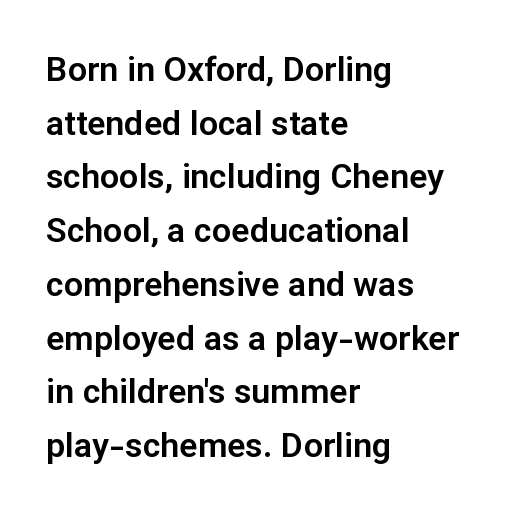
The image shows 34 px sans-serif type, upright; set left-aligned, normal line spacing (1.58x), normal letter spacing, not underlined; low stroke contrast and a medium x-height.
